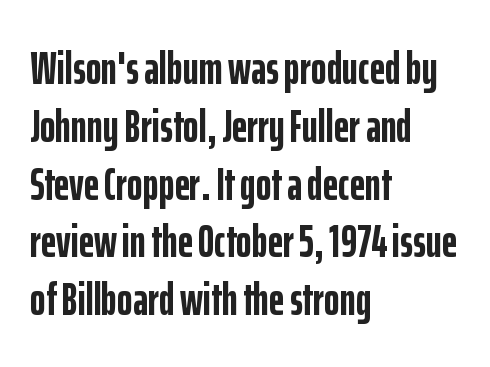
The image shows 47 px semibold, condensed sans-serif type, upright; set left-aligned, line spacing 1.23x, normal letter spacing, not underlined; low stroke contrast and a medium x-height.
